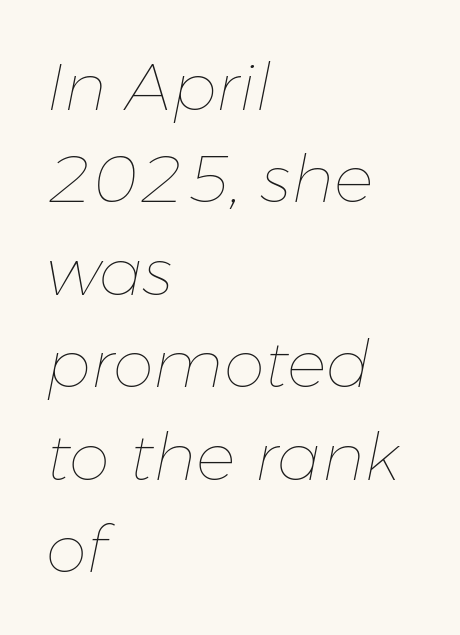
The leading is moderate, giving the passage an even texture. The glyphs look as if they've been sheared to an angle. Any mark beneath the type? The region is blank. Typeset ragged right — the left edge is the straight one.
